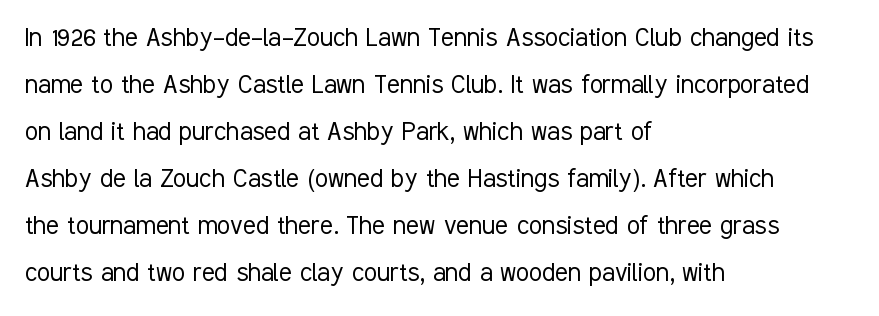
Q: Is the text bold? A: No.
Q: Is the text italic (slanted)? A: No, it is upright.
Q: Is the typeface a serif or a sans-serif typeface? A: Sans-serif.
Q: Is the text underlined? A: No.
Q: How is the paragraph aligned? A: Left-aligned.
Q: Is the spacing between letters normal or unusually wide? A: Normal.
Q: Is the spacing between lines tight, normal or loose? A: Normal.
Q: Width (condensed, normal, or wide)? A: Condensed.
Q: Stroke contrast? A: Low.
Q: x-height? A: Medium.
Q: Monospaced? A: No.
